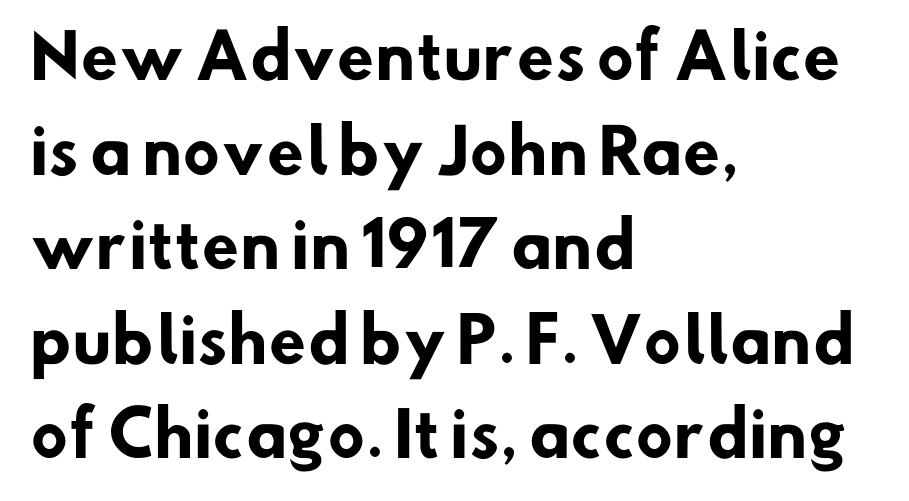
Q: Is the text bold? A: Yes.
Q: Is the typeface a serif or a sans-serif typeface? A: Sans-serif.
Q: Is the text underlined? A: No.
Q: How is the paragraph aligned? A: Left-aligned.
Q: Is the spacing between letters normal or unusually wide? A: Normal.
Q: Is the spacing between lines tight, normal or loose? A: Normal.
Q: Width (condensed, normal, or wide)? A: Normal.
Q: Stroke contrast? A: Low.
Q: x-height? A: Small.
Q: Monospaced? A: No.
